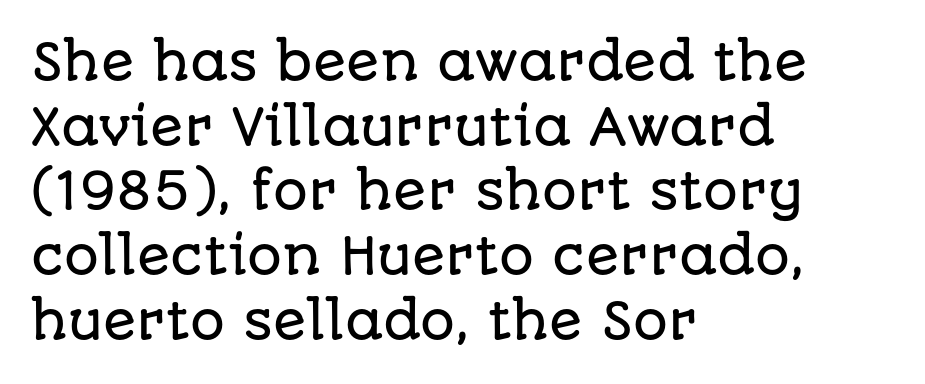
The image shows 49 px sans-serif type, upright; set left-aligned, normal line spacing (1.32x), normal letter spacing, not underlined; low stroke contrast and a large x-height.
